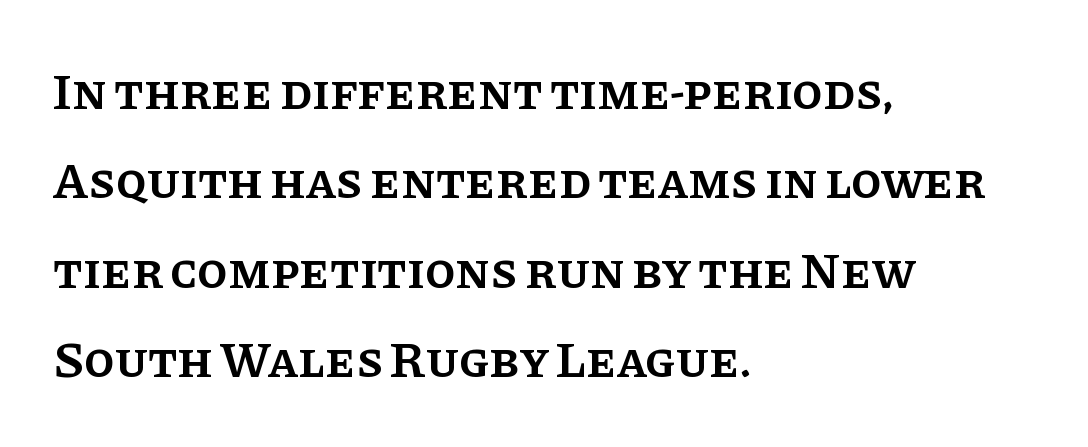
Alignment: flush left. A clean baseline with only descenders dipping below it. Each letter keeps its own natural width here, so spacing adapts to shape. This sample uses an upright cut, with every glyph sitting square on the baseline. Typographically, this falls in the serif category. Stems and bowls a touch heavier than normal — semibold.
